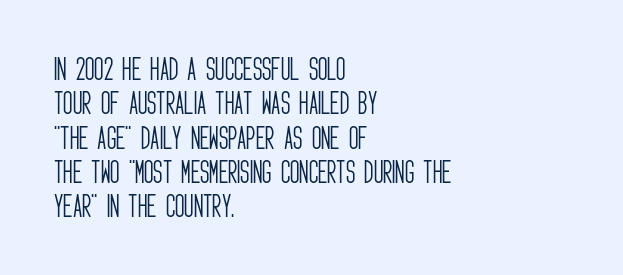
Leftover space on each line is placed entirely after the last word. Notice how the stems are strictly vertical — no italics here. The rendering uses a moderate line-height, typical for paragraphs. Underlining? Definitely not there. A light-to-regular cut is what we see here.
